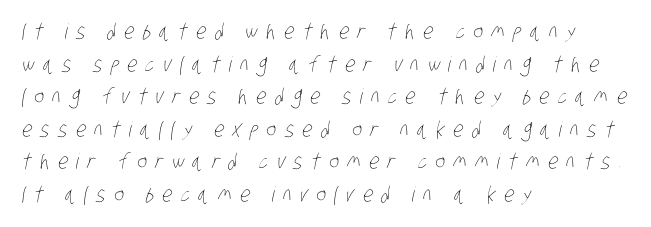
{"bold": "no", "underline": "no", "align": "left", "line_spacing": "normal", "line_spacing_ratio": 1.55, "letter_spacing": "wide", "letter_spacing_em": 0.4, "glyph_px": 21}
